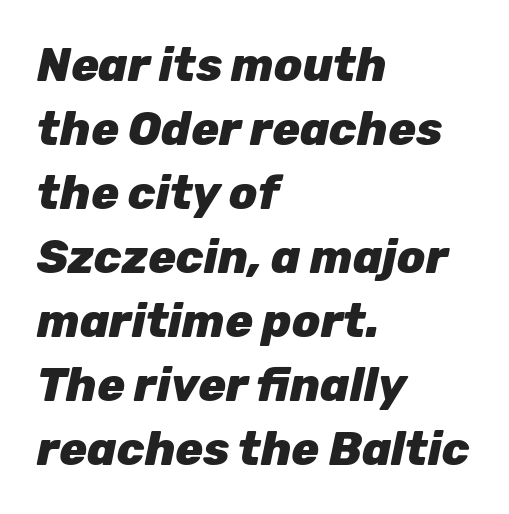
Interline gaps are of average width in this sample. Is the type slanted? Yes — the strokes lean at a clear angle. Each row of text sits above clean, open space. These lines carry a lot of weight — the face is fully bold. The lines in this sample share a left origin and differ only in where they stop. The line texture is even and compact thanks to regular tracking.
